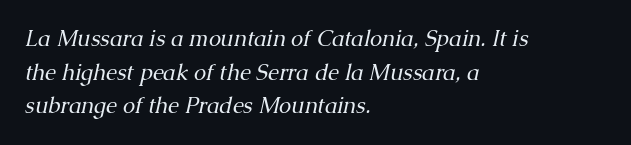
The image shows 22 px text type, italic (leaning right); set left-aligned, normal line spacing (1.53x), normal letter spacing, not underlined.
